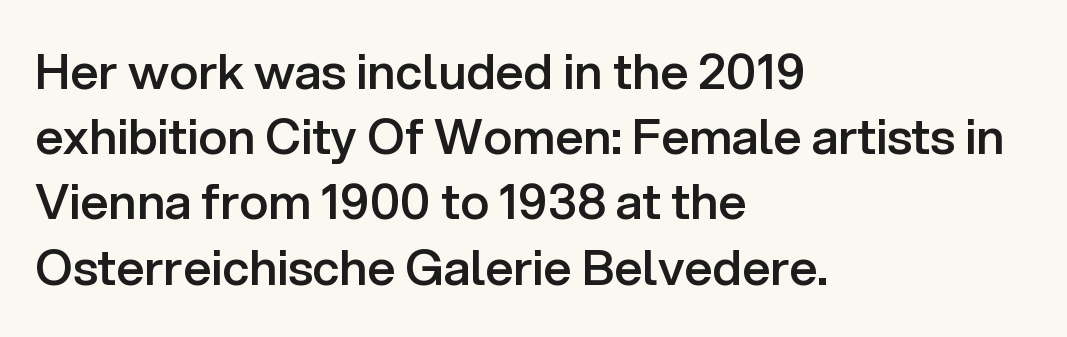
Q: Is the text bold? A: Semi-bold.
Q: Is the text italic (slanted)? A: No, it is upright.
Q: Is the typeface a serif or a sans-serif typeface? A: Sans-serif.
Q: Is the text underlined? A: No.
Q: How is the paragraph aligned? A: Left-aligned.
Q: Is the spacing between letters normal or unusually wide? A: Normal.
Q: Is the spacing between lines tight, normal or loose? A: Normal.
Q: Width (condensed, normal, or wide)? A: Normal.
Q: Stroke contrast? A: Low.
Q: x-height? A: Medium.
Q: Monospaced? A: No.
